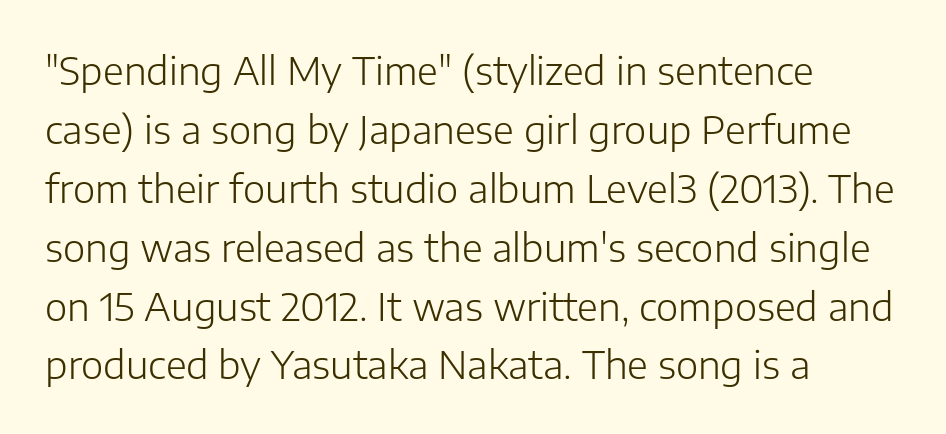
Q: Is the text bold? A: No.
Q: Is the text italic (slanted)? A: No, it is upright.
Q: Is the typeface a serif or a sans-serif typeface? A: Sans-serif.
Q: Is the text underlined? A: No.
Q: How is the paragraph aligned? A: Left-aligned.
Q: Is the spacing between letters normal or unusually wide? A: Normal.
Q: Is the spacing between lines tight, normal or loose? A: Normal.
Q: Width (condensed, normal, or wide)? A: Normal.
Q: Stroke contrast? A: Low.
Q: x-height? A: Medium.
Q: Monospaced? A: No.
